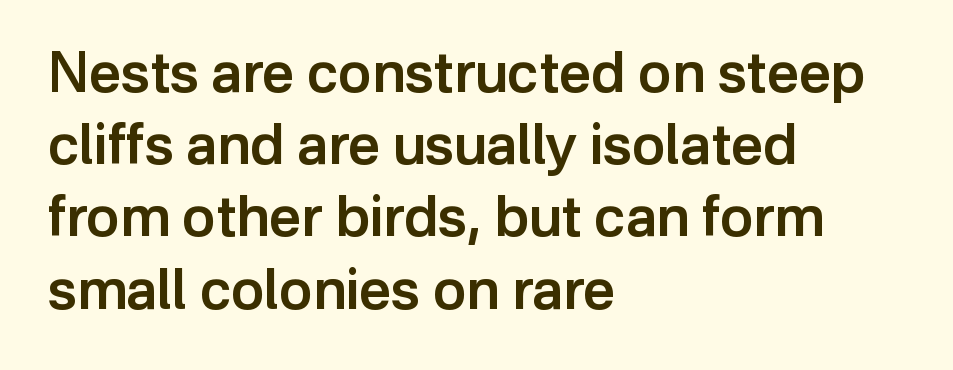
The paragraph has a hard left edge and a soft right edge. Nope, not italic — everything's standing straight. A bit beefed up — I'd call it semibold rather than bold. Check where the strokes stop: nothing finishes them off — pure sans. Check under the words: just untouched page. Look at the tracking — it's just the regular setting, nothing added.
